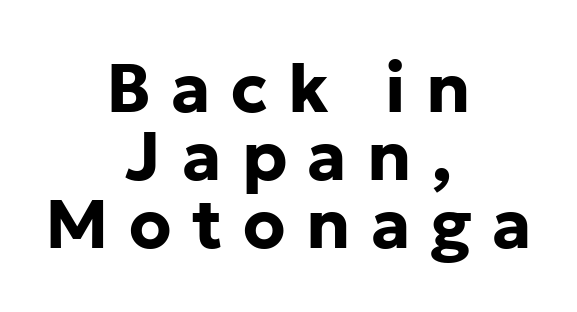
The image shows 68 px bold sans-serif type, upright; set centered, tight line spacing (1.0x), unusually wide letter spacing (+0.3 em), not underlined; low stroke contrast and a medium x-height.
